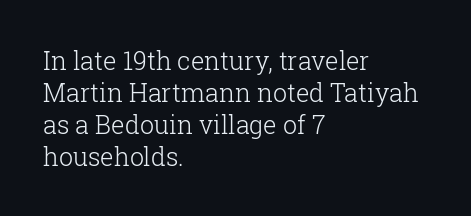
The image shows 25 px text type, upright; set left-aligned, normal line spacing (1.28x), normal letter spacing, not underlined.
